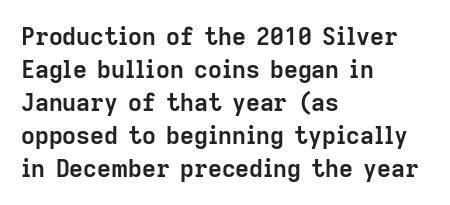
Q: Is the text bold? A: Yes.
Q: Is the text italic (slanted)? A: No, it is upright.
Q: Is the text underlined? A: No.
Q: How is the paragraph aligned? A: Left-aligned.
Q: Is the spacing between letters normal or unusually wide? A: Normal.
Q: Is the spacing between lines tight, normal or loose? A: Normal.
